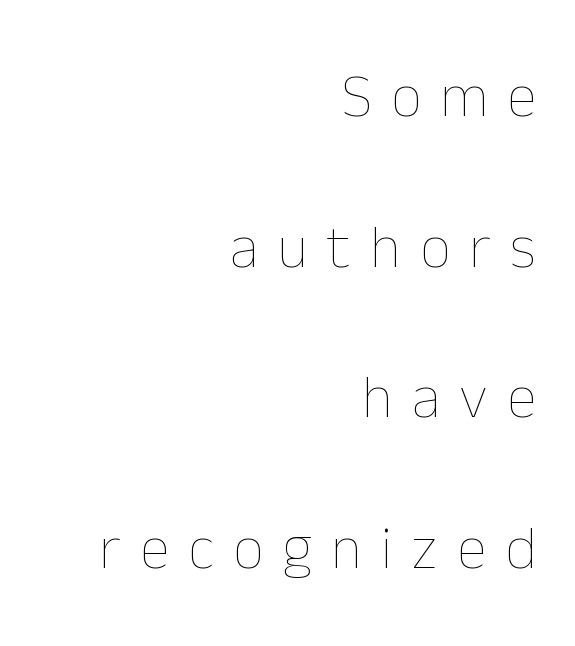
Q: Is the text bold? A: No.
Q: Is the text italic (slanted)? A: No, it is upright.
Q: Is the text underlined? A: No.
Q: How is the paragraph aligned? A: Right-aligned.
Q: Is the spacing between letters normal or unusually wide? A: Unusually wide.
Q: Is the spacing between lines tight, normal or loose? A: Loose.
Q: Width (condensed, normal, or wide)? A: Normal.
Q: Stroke contrast? A: Low.
Q: x-height? A: Medium.
Q: Monospaced? A: No.
